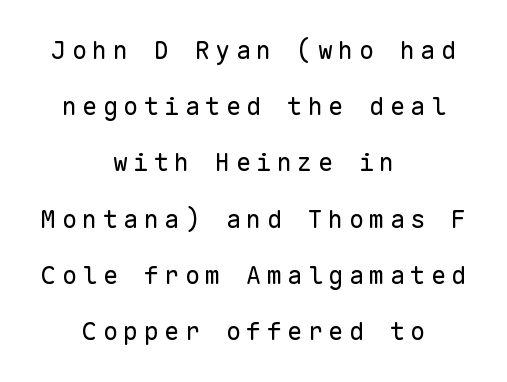
The image shows 25 px text type, upright; set centered, loose line spacing (2.25x), unusually wide letter spacing (+0.22 em), not underlined.
